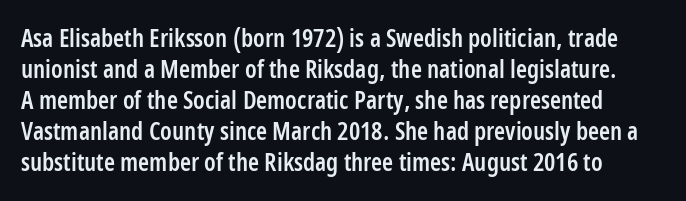
Q: Is the text bold? A: Semi-bold.
Q: Is the text italic (slanted)? A: No, it is upright.
Q: Is the text underlined? A: No.
Q: Is the spacing between letters normal or unusually wide? A: Normal.
